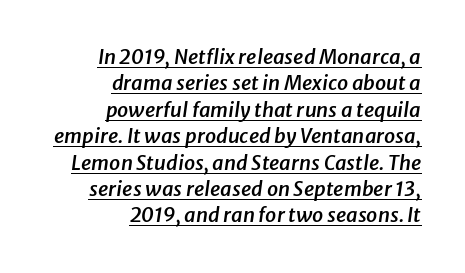
Notice how the passage keeps a crisp vertical edge on the right only. These words are printed semibold, heavier than regular yet not bold. There's an unmistakable incline to the writing here. The rendering keeps characters at their native spacing. The string is rendered with underlining switched on.
